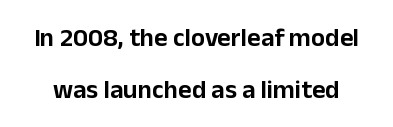
Q: Is the text italic (slanted)? A: No, it is upright.
Q: Is the text underlined? A: No.
Q: Is the spacing between letters normal or unusually wide? A: Normal.
Q: Is the spacing between lines tight, normal or loose? A: Loose.
